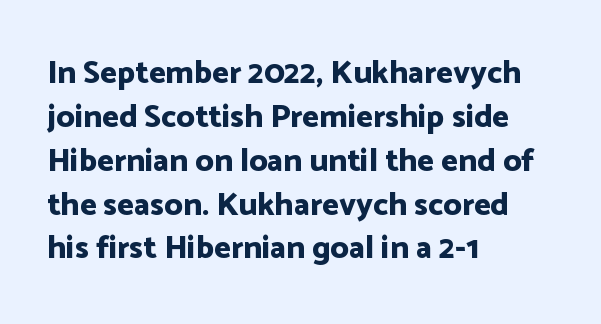
Q: Is the text bold? A: Yes.
Q: Is the text italic (slanted)? A: No, it is upright.
Q: Is the typeface a serif or a sans-serif typeface? A: Sans-serif.
Q: Is the text underlined? A: No.
Q: How is the paragraph aligned? A: Left-aligned.
Q: Is the spacing between letters normal or unusually wide? A: Normal.
Q: Is the spacing between lines tight, normal or loose? A: Normal.
Q: Width (condensed, normal, or wide)? A: Normal.
Q: Stroke contrast? A: Low.
Q: x-height? A: Medium.
Q: Monospaced? A: No.
